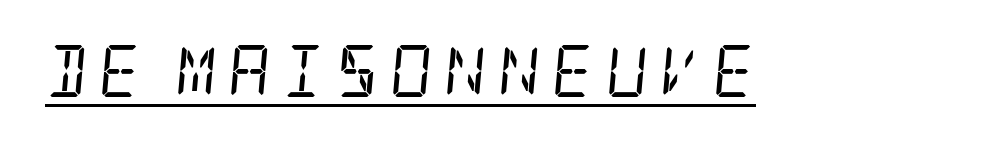
Q: Is the text bold? A: No.
Q: Is the text italic (slanted)? A: Yes, it leans right by about 5 degrees.
Q: Is the typeface a serif or a sans-serif typeface? A: Serif.
Q: Is the text underlined? A: Yes.
Q: Is the spacing between letters normal or unusually wide? A: Unusually wide.
Q: Width (condensed, normal, or wide)? A: Condensed.
Q: Stroke contrast? A: Low.
Q: x-height? A: Large.
